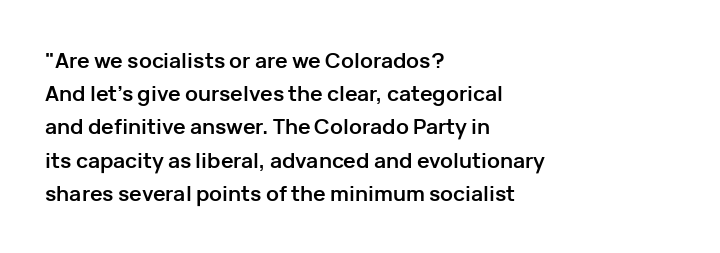
Q: Is the text bold? A: Yes.
Q: Is the text italic (slanted)? A: No, it is upright.
Q: Is the text underlined? A: No.
Q: How is the paragraph aligned? A: Left-aligned.
Q: Is the spacing between letters normal or unusually wide? A: Normal.
Q: Is the spacing between lines tight, normal or loose? A: Normal.
